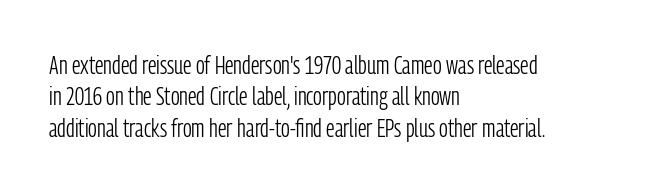
Q: Is the text bold? A: No.
Q: Is the text italic (slanted)? A: No, it is upright.
Q: Is the text underlined? A: No.
Q: How is the paragraph aligned? A: Left-aligned.
Q: Is the spacing between letters normal or unusually wide? A: Normal.
Q: Is the spacing between lines tight, normal or loose? A: Normal.
